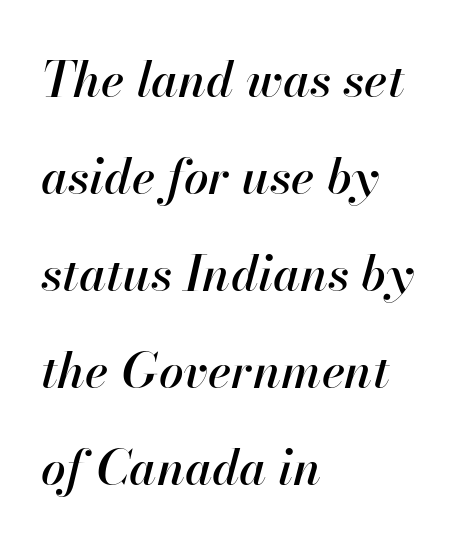
{"italic": "yes", "lean": "right", "slant_degrees": 13, "width": "normal", "stroke_contrast": "high", "x_height": "small", "monospaced": "no", "underline": "no", "align": "left", "line_spacing": "loose", "line_spacing_ratio": 1.98, "letter_spacing": "normal", "letter_spacing_em": 0.0, "glyph_px": 49}
